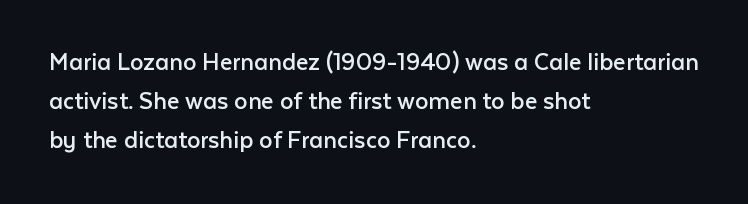
Nothing heavy about these letters — not bold at all. The block of text has a typical density, with ordinary space between rows. Posture: straight, roman, zero tilt. Quick note: underline off. The letterforms sit shoulder to shoulder at normal distance.
